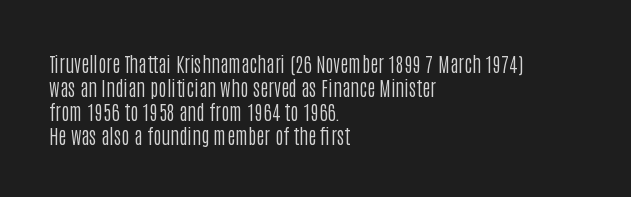
Q: Is the text bold? A: No.
Q: Is the text italic (slanted)? A: No, it is upright.
Q: Is the text underlined? A: No.
Q: How is the paragraph aligned? A: Left-aligned.
Q: Is the spacing between letters normal or unusually wide? A: Normal.
